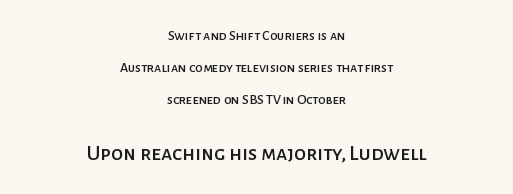
Just letters on the line, the space beneath them empty. A typesetter would mark this as roman, not italic. Students, observe: this is what heavily led, spacious text looks like. How are the letters spaced? Ordinarily, with no added tracking. Compare the two chunks: the lower has the greater cap height.
